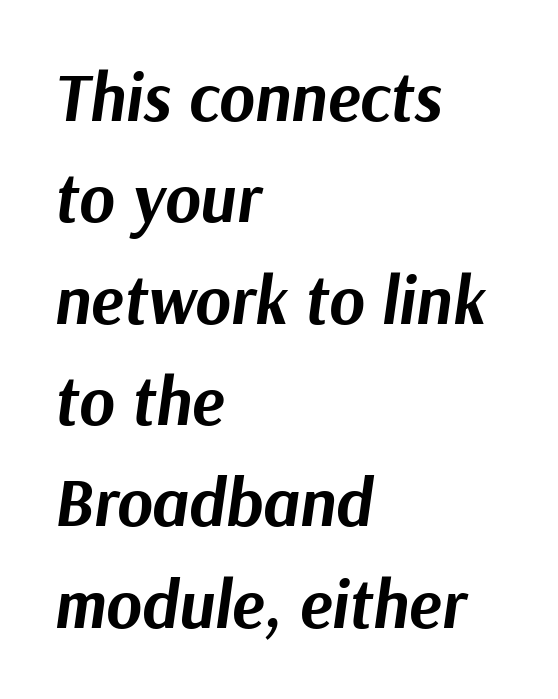
The image shows 68 px bold type, italic (leaning right); set left-aligned, normal line spacing (1.49x), normal letter spacing, not underlined; medium stroke contrast and a medium x-height.
